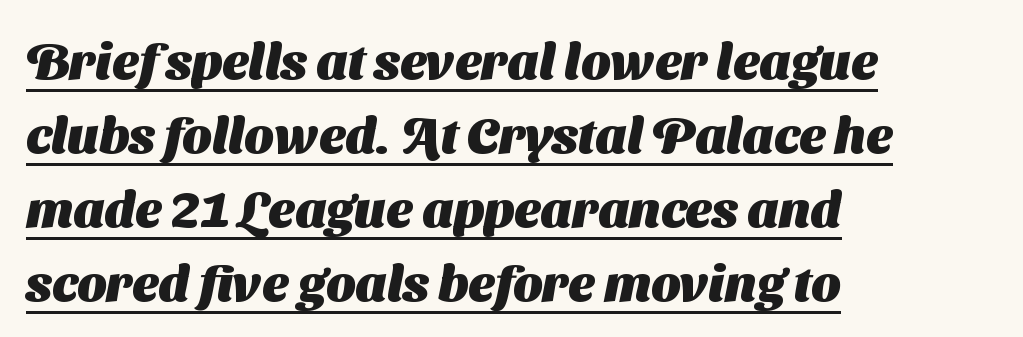
Each letter's strokes conclude bluntly, with no projecting serifs. There is no visible air inserted between adjacent glyphs. Character widths vary here, with narrow letters taking less room than wide ones. How would I describe the line gaps? Plain and ordinary.
